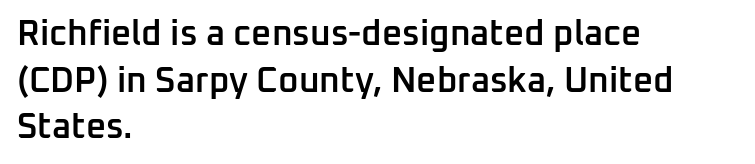
Nobody drew a line under any word here. Weight: semibold (demi). Characters follow at the spacing the type designer built in. This sample has the flowing, uneven cadence of proportional lettering. Letterform terminals end flat and unadorned throughout the passage. The paragraph shown leans on its left margin.
